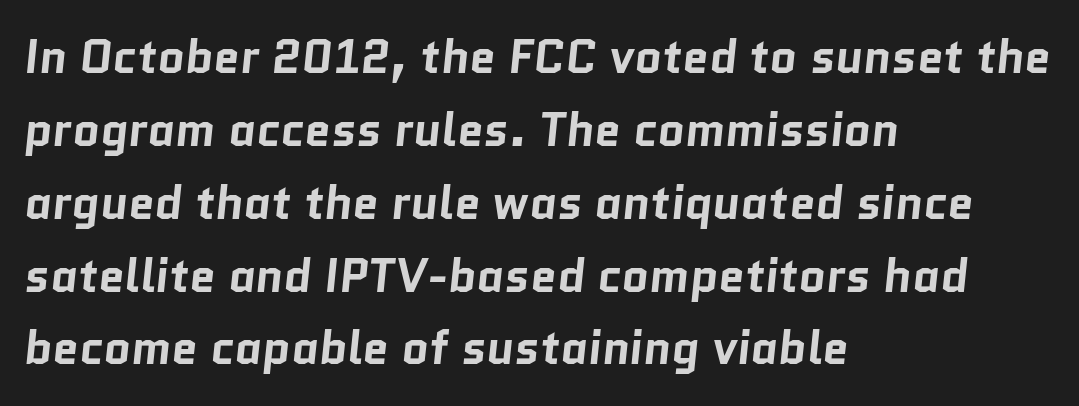
{"serif": "no", "bold": "yes", "weight": "bold", "width": "normal", "stroke_contrast": "low", "x_height": "medium", "monospaced": "no", "underline": "no", "align": "left", "line_spacing": "normal", "line_spacing_ratio": 1.55, "letter_spacing": "normal", "letter_spacing_em": 0.0, "glyph_px": 47}
